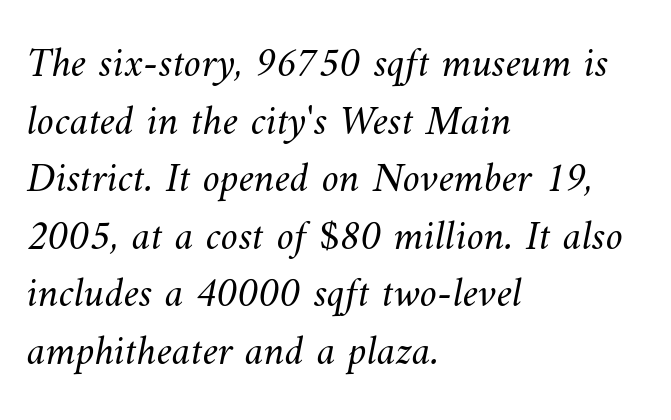
Q: Is the text bold? A: No.
Q: Is the text underlined? A: No.
Q: How is the paragraph aligned? A: Left-aligned.
Q: Is the spacing between letters normal or unusually wide? A: Normal.
Q: Is the spacing between lines tight, normal or loose? A: Normal.
Q: Width (condensed, normal, or wide)? A: Normal.
Q: Stroke contrast? A: Medium.
Q: x-height? A: Small.
Q: Monospaced? A: No.
